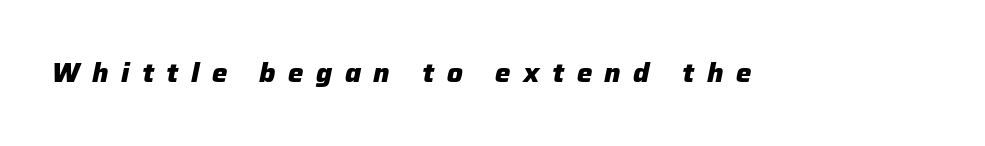
Q: Is the text bold? A: Yes.
Q: Is the text italic (slanted)? A: Yes, it leans right by about 12 degrees.
Q: Is the text underlined? A: No.
Q: Is the spacing between letters normal or unusually wide? A: Unusually wide.
